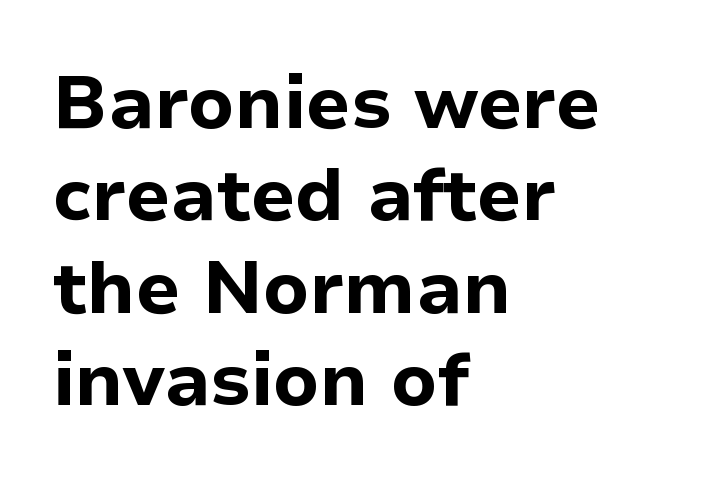
Any mark beneath the type? The region is blank. The text block is weighted toward the left margin, trailing off unevenly rightward. Caption: standard tracking, unaltered. Every letter is thick-stroked: bold, no question.
